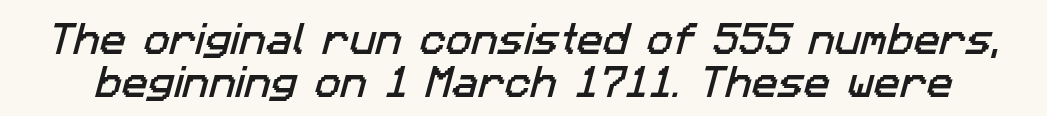
The image shows 35 px sans-serif type; set line spacing 1.22x, normal letter spacing, not underlined; low stroke contrast and a medium x-height.
